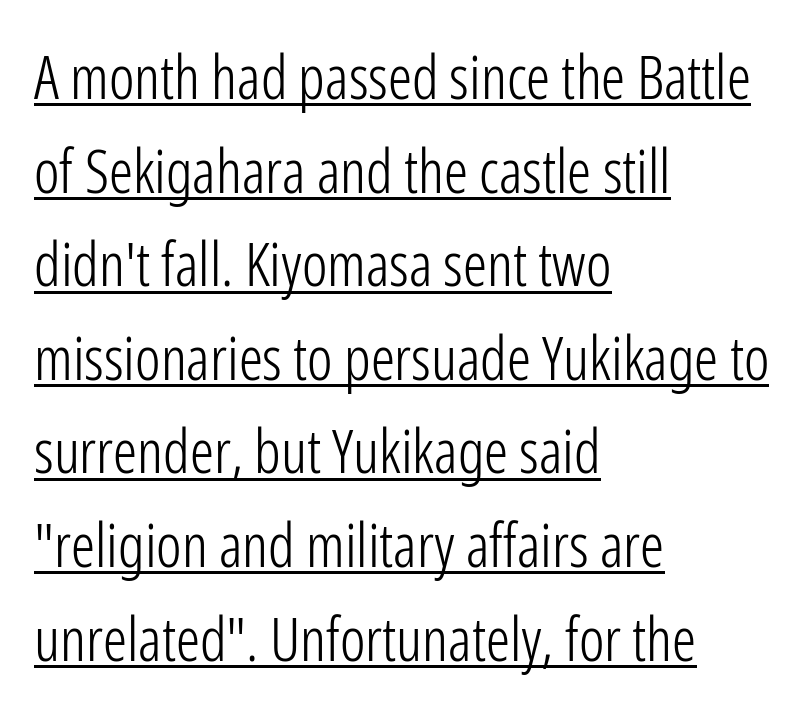
The image shows 60 px light, condensed sans-serif type, upright; set left-aligned, normal line spacing (1.56x), normal letter spacing, underlined; low stroke contrast and a medium x-height.
